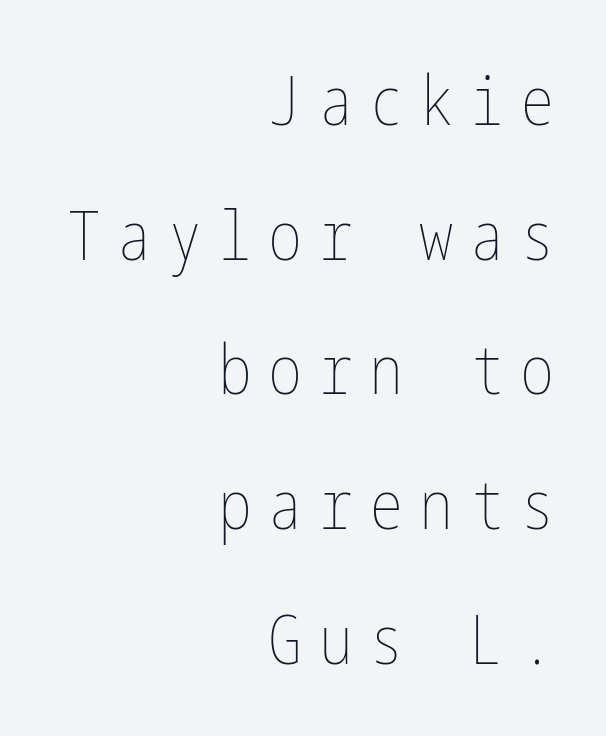
The specimen omits any rule beneath the text block's lines. Summary of vertical rhythm: relaxed, with wide interline spacing. The passage shown has open, widely tracked lettering throughout. Typeset ragged left — the right edge is the straight one.
